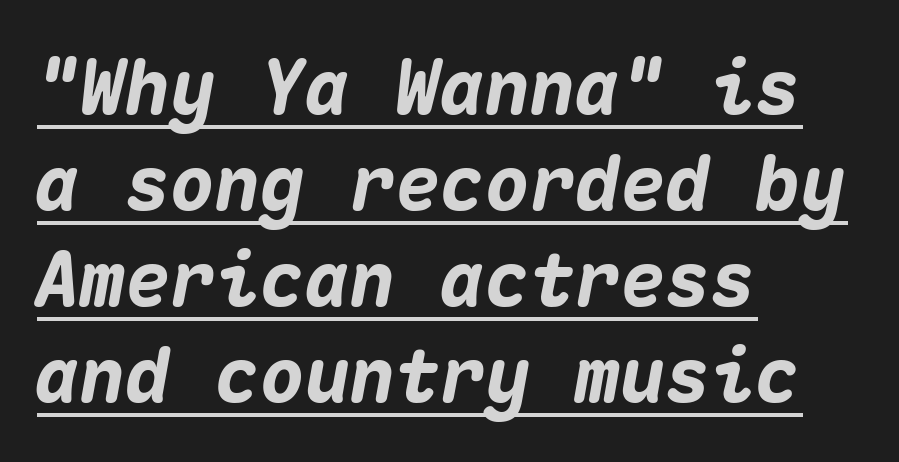
Caption: multi-line text, flush left, ragged right. Monospaced: the letters line up in strict vertical columns. Slanted lettering throughout. Like a heading marked for emphasis, these lines bear an underscore.
